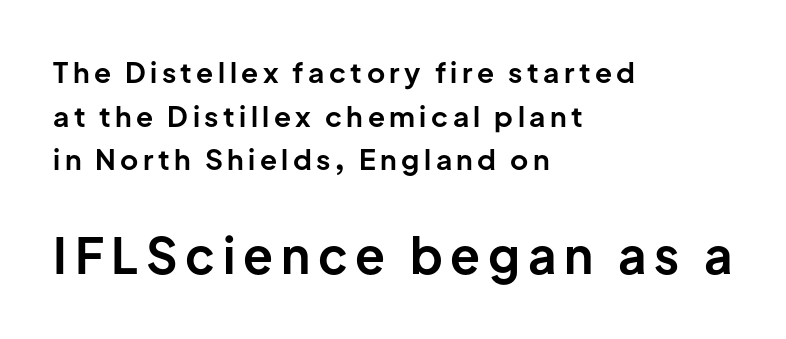
{"serif": "no", "italic": "no", "bold": "yes", "weight": "bold", "width": "normal", "stroke_contrast": "low", "x_height": "medium", "monospaced": "no", "underline": "no", "align": "left", "line_spacing": "normal", "line_spacing_ratio": 1.56, "larger_block": "second", "size_ratio": 1.75, "glyph_px": 49}
